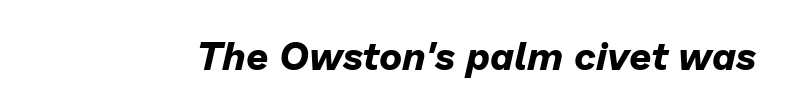
{"italic": "yes", "lean": "right", "slant_degrees": 13, "bold": "yes", "weight": "bold", "width": "normal", "stroke_contrast": "low", "x_height": "medium", "monospaced": "no", "underline": "no", "letter_spacing": "normal", "letter_spacing_em": 0.0, "glyph_px": 39}
